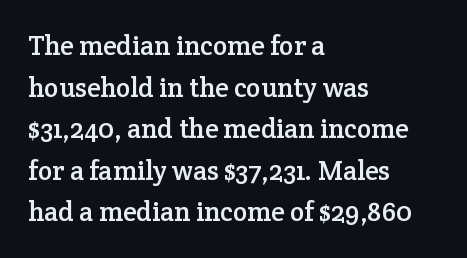
A typesetter would call this zero additional tracking. Line beginnings align vertically; line endings do not. The leading is moderate, giving the passage an even texture. No italicization has been applied; the sample stays upright. This rendering features lettering with no underline.
